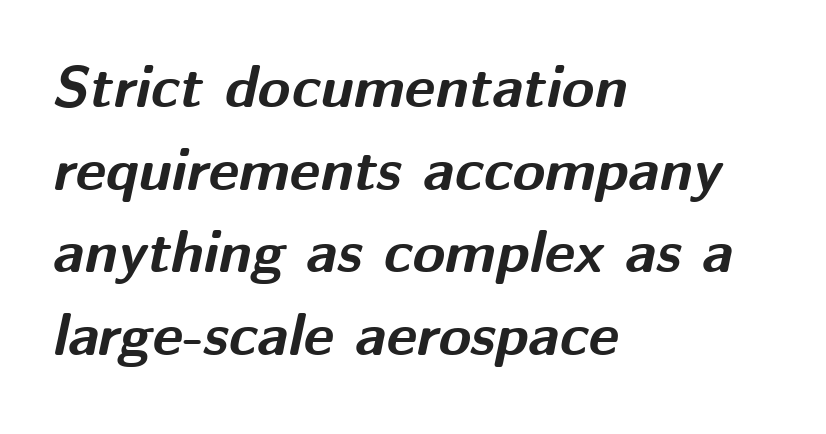
Does the leading feel generous? No, just average. Weight check: bold — yes, fully. Typeset ragged right — the left edge is the straight one. In terms of posture, this sample is oblique.
